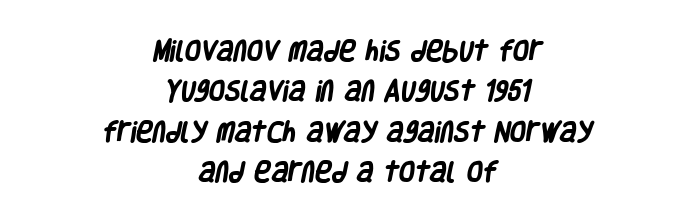
Typographic density is high because the face is bold. The compositor balanced each line on the midline. Any mark beneath the type? The region is blank. Observe the ordinary spacing: letters are neighbours, not strangers.
